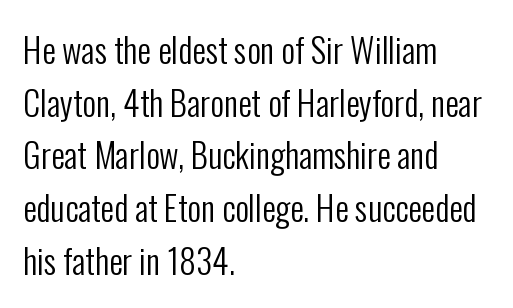
Note: no serifs on the glyphs. Beneath every word, the page is bare. No italicization has been applied; the sample stays upright. Vertical stems look standard width or narrower in stroke.
